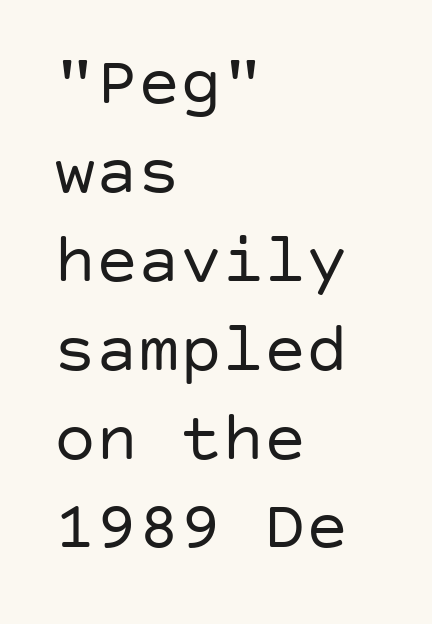
{"serif": "no", "italic": "no", "bold": "no", "weight": "regular", "width": "normal", "stroke_contrast": "low", "x_height": "large", "underline": "no", "align": "left", "line_spacing": "normal", "line_spacing_ratio": 1.27, "letter_spacing": "normal", "letter_spacing_em": 0.0, "glyph_px": 70}
